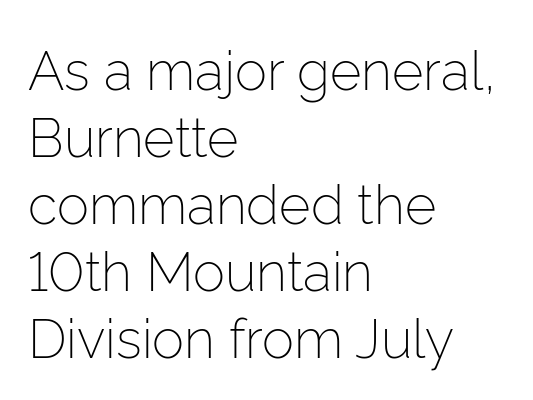
The image shows 54 px light sans-serif type, upright; set left-aligned, line spacing 1.24x, normal letter spacing, not underlined; low stroke contrast and a medium x-height.
